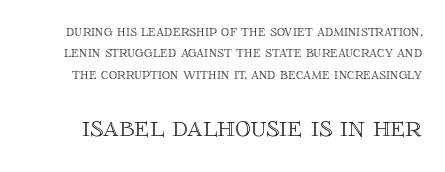
Q: Is the text italic (slanted)? A: No, it is upright.
Q: Is the text underlined? A: No.
Q: Is the spacing between letters normal or unusually wide? A: Normal.
Q: Is the spacing between lines tight, normal or loose? A: Normal.
Q: Which block of text is set in a larger size, the first (top) or the second (bottom)? A: The second (bottom) one.
Q: Width (condensed, normal, or wide)? A: Normal.
Q: x-height? A: Large.
Q: Monospaced? A: No.
